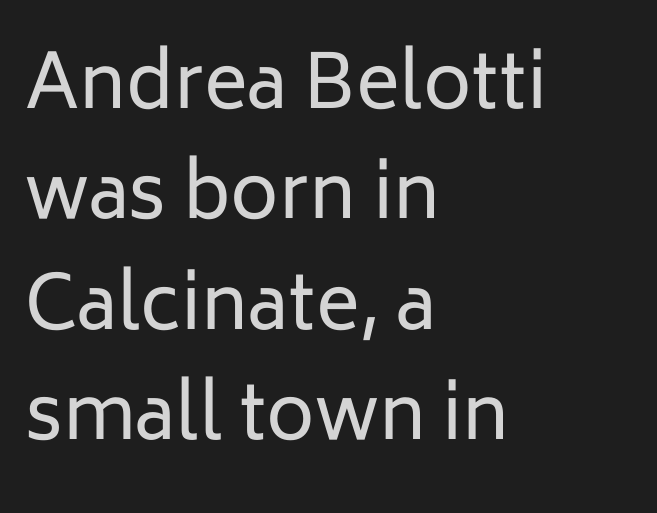
Q: Is the text bold? A: No.
Q: Is the text italic (slanted)? A: No, it is upright.
Q: Is the typeface a serif or a sans-serif typeface? A: Sans-serif.
Q: Is the text underlined? A: No.
Q: How is the paragraph aligned? A: Left-aligned.
Q: Is the spacing between letters normal or unusually wide? A: Normal.
Q: Is the spacing between lines tight, normal or loose? A: Normal.
Q: Width (condensed, normal, or wide)? A: Normal.
Q: Stroke contrast? A: Low.
Q: x-height? A: Medium.
Q: Monospaced? A: No.
